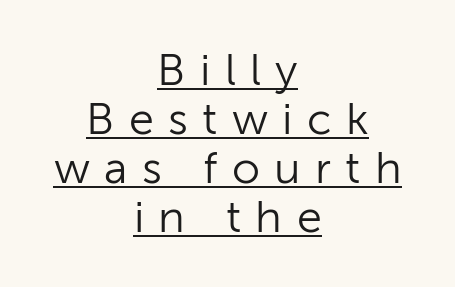
{"serif": "no", "italic": "no", "bold": "no", "weight": "light", "width": "normal", "stroke_contrast": "low", "x_height": "medium", "monospaced": "no", "underline": "yes", "align": "center", "line_spacing": "tight", "line_spacing_ratio": 1.09, "letter_spacing": "wide", "letter_spacing_em": 0.32, "glyph_px": 45}
